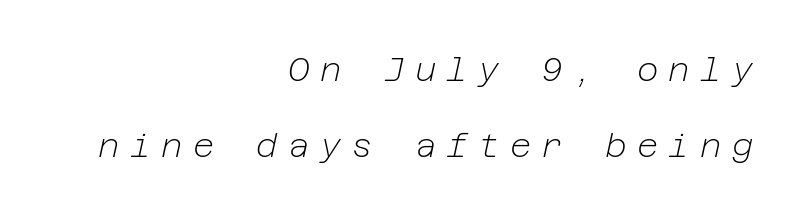
The image shows 33 px light type, italic (leaning right); set right-aligned, loose line spacing (2.3x), unusually wide letter spacing (+0.31 em), not underlined; low stroke contrast and a medium x-height.
